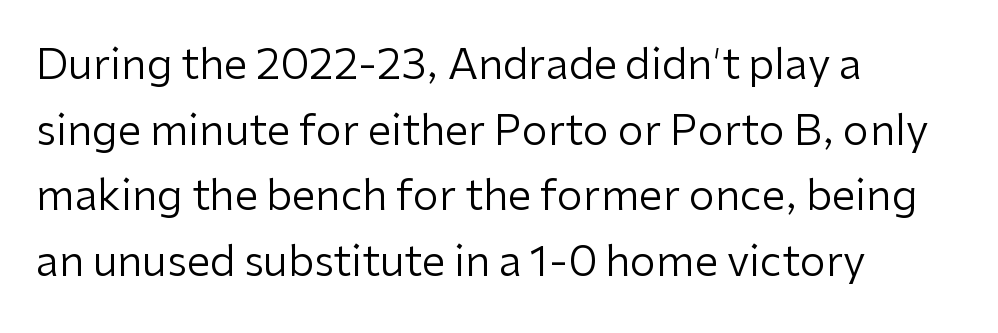
The leading is moderate, giving the passage an even texture. All the whitespace from short lines collects on the right. The strip under each line holds only bare page. Unlike italic type, these characters show no tilt at all.
